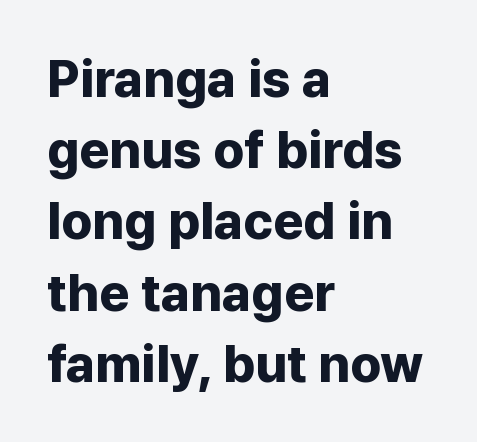
{"serif": "no", "italic": "no", "bold": "yes", "weight": "bold", "width": "normal", "stroke_contrast": "low", "x_height": "medium", "monospaced": "no", "underline": "no", "align": "left", "line_spacing": "normal", "line_spacing_ratio": 1.37, "letter_spacing": "normal", "letter_spacing_em": 0.0, "glyph_px": 52}
